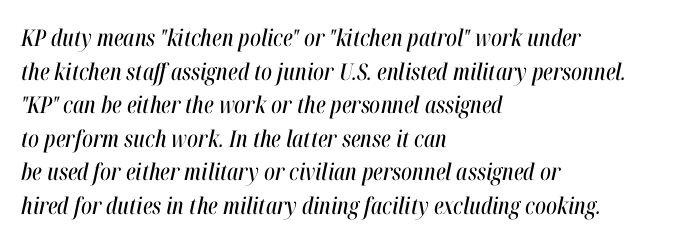
Horizontally, the lines are justified to the leading edge only. Whoever set this chose a conventional vertical rhythm. Inter-character spacing is left at the font's built-in metrics. Nobody drew a line under any word here. Yep, that's italic — everything's leaning.
